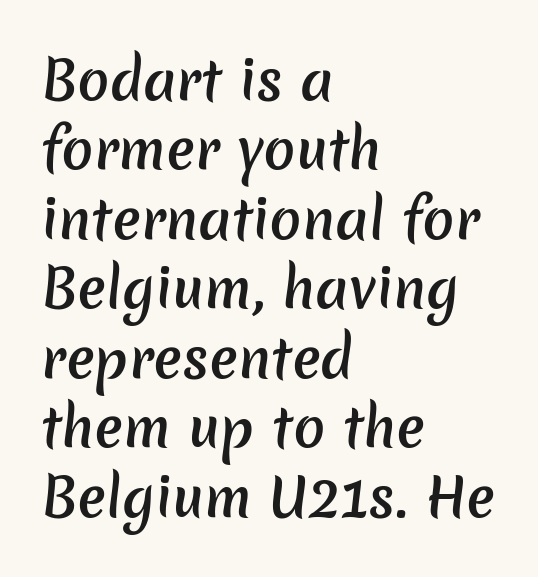
The line texture is even and compact thanks to regular tracking. Are there feet on the stems? There aren't — it's a sans. Check the space under the baseline: it is left empty. A typesetter would call this leading conventional body-copy spacing. The ragged edge is on the right, which tells us the setting is flush left. I'd describe the lettering as semibold — firm but not a full bold.
